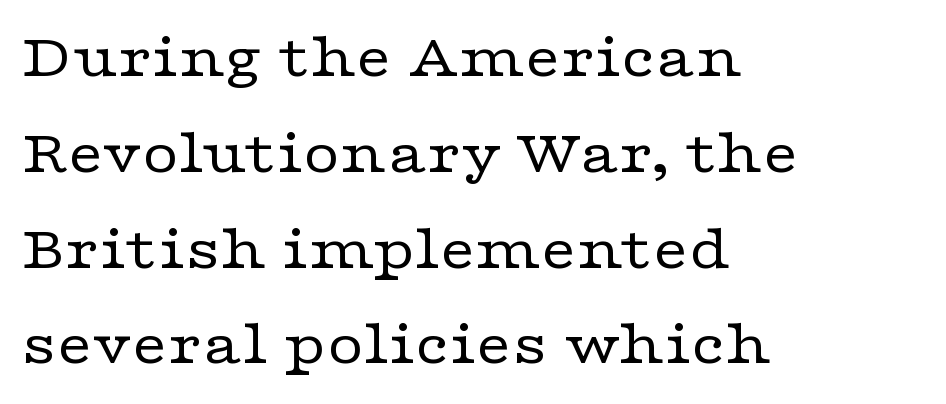
Q: Is the text bold? A: No.
Q: Is the text italic (slanted)? A: No, it is upright.
Q: Is the typeface a serif or a sans-serif typeface? A: Serif.
Q: Is the text underlined? A: No.
Q: How is the paragraph aligned? A: Left-aligned.
Q: Is the spacing between letters normal or unusually wide? A: Normal.
Q: Is the spacing between lines tight, normal or loose? A: Normal.
Q: Width (condensed, normal, or wide)? A: Wide.
Q: Stroke contrast? A: Low.
Q: x-height? A: Medium.
Q: Monospaced? A: No.
